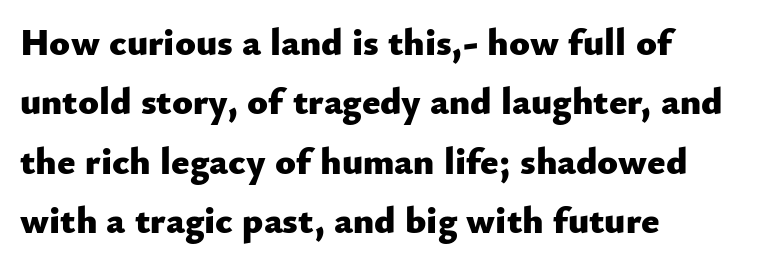
Words float on clear page, feet unadorned. Bold? Absolutely — the strokes are thick and heavy. The letters advance in unequal steps, a hallmark of proportional type. A classic flush-left, rag-right setting is used for this passage.
